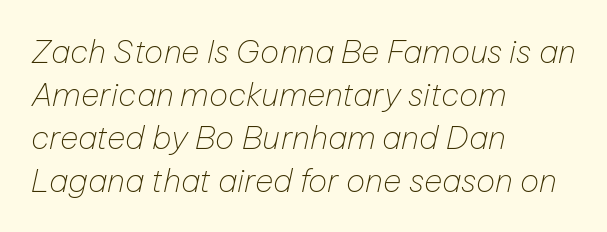
Unbolded letterforms with no extra heft. Compared with a centered layout, this one pins lines to the left instead. Letter spacing: default. Each letter keeps its own natural width here, so spacing adapts to shape. The letters are slanted; this is an italic face. Just letters on the line, the space beneath them empty.
